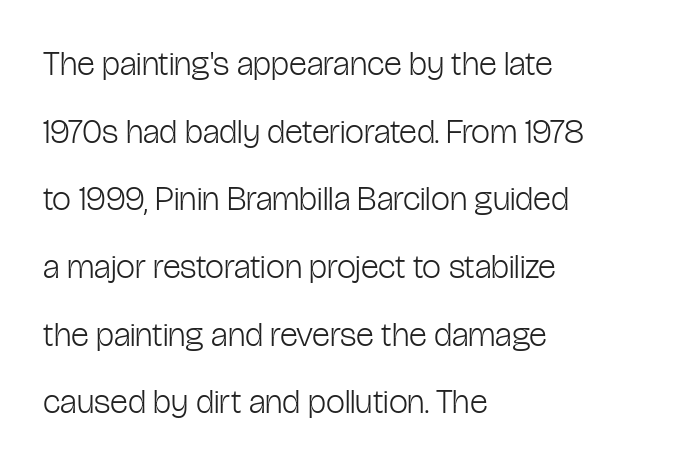
Q: Is the text bold? A: No.
Q: Is the text italic (slanted)? A: No, it is upright.
Q: Is the typeface a serif or a sans-serif typeface? A: Sans-serif.
Q: Is the text underlined? A: No.
Q: How is the paragraph aligned? A: Left-aligned.
Q: Is the spacing between letters normal or unusually wide? A: Normal.
Q: Is the spacing between lines tight, normal or loose? A: Loose.
Q: Width (condensed, normal, or wide)? A: Condensed.
Q: Stroke contrast? A: Low.
Q: x-height? A: Medium.
Q: Monospaced? A: No.
